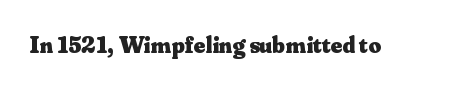
What stands out about the letter spacing? Nothing — it is the standard amount. Upright lettering throughout. Bold? Absolutely — the strokes are thick and heavy. The glyphs are unaccompanied by any horizontal stroke below them.
